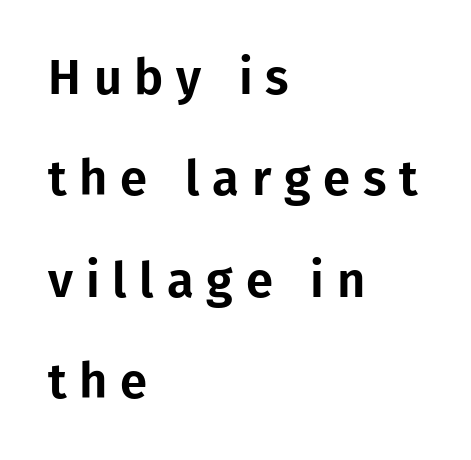
{"serif": "no", "italic": "no", "width": "normal", "stroke_contrast": "low", "x_height": "medium", "monospaced": "no", "underline": "no", "align": "left", "line_spacing": "loose", "line_spacing_ratio": 2.07, "letter_spacing": "wide", "letter_spacing_em": 0.26, "glyph_px": 49}
